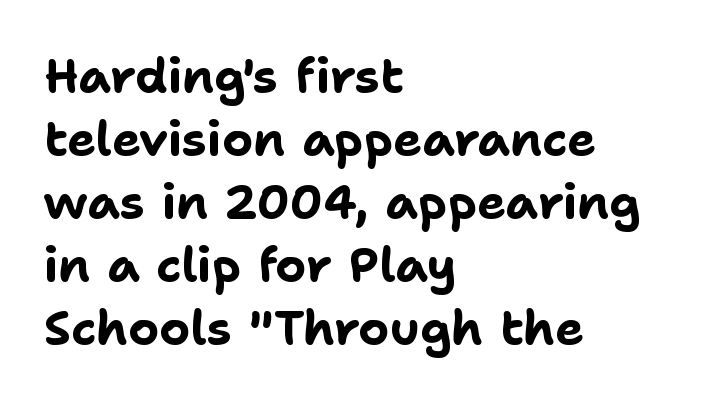
{"serif": "no", "italic": "no", "bold": "yes", "weight": "bold", "width": "normal", "stroke_contrast": "low", "x_height": "medium", "monospaced": "no", "underline": "no", "align": "left", "line_spacing": "normal", "line_spacing_ratio": 1.31, "letter_spacing": "normal", "letter_spacing_em": 0.0, "glyph_px": 48}
